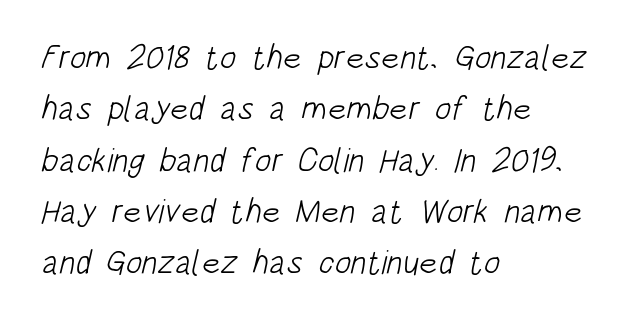
The image shows 34 px light, condensed sans-serif type; set left-aligned, normal line spacing (1.51x), normal letter spacing, not underlined; low stroke contrast and a large x-height.
